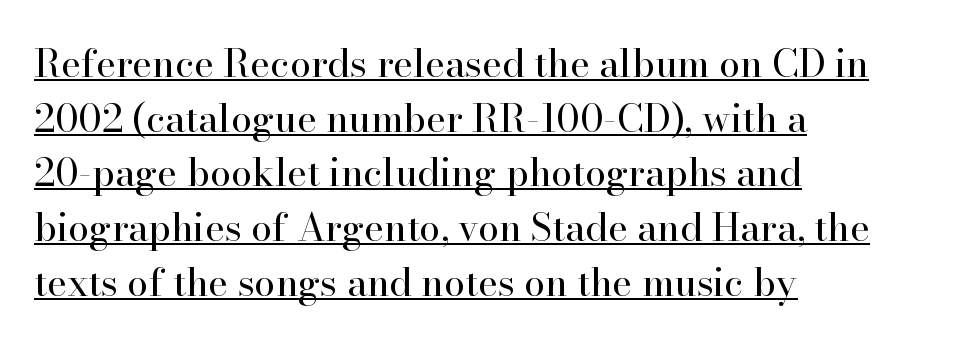
Q: Is the text bold? A: No.
Q: Is the text italic (slanted)? A: No, it is upright.
Q: Is the typeface a serif or a sans-serif typeface? A: Serif.
Q: Is the text underlined? A: Yes.
Q: How is the paragraph aligned? A: Left-aligned.
Q: Is the spacing between letters normal or unusually wide? A: Normal.
Q: Is the spacing between lines tight, normal or loose? A: Normal.
Q: Width (condensed, normal, or wide)? A: Normal.
Q: Stroke contrast? A: High.
Q: x-height? A: Small.
Q: Monospaced? A: No.
